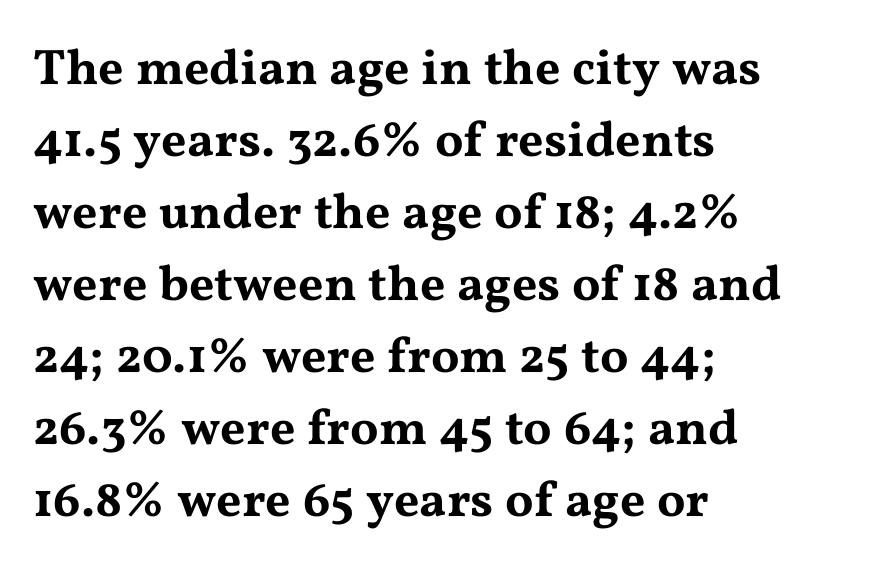
{"serif": "yes", "italic": "no", "width": "wide", "stroke_contrast": "medium", "x_height": "medium", "monospaced": "no", "underline": "no", "align": "left", "line_spacing": "normal", "line_spacing_ratio": 1.44, "letter_spacing": "normal", "letter_spacing_em": 0.0, "glyph_px": 50}
